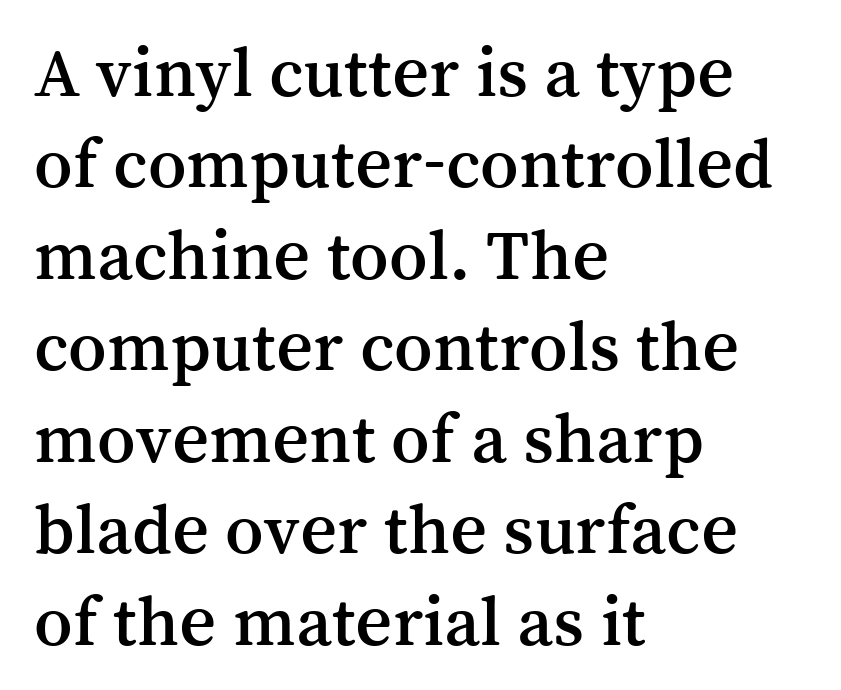
Q: Is the text italic (slanted)? A: No, it is upright.
Q: Is the typeface a serif or a sans-serif typeface? A: Serif.
Q: Is the text underlined? A: No.
Q: How is the paragraph aligned? A: Left-aligned.
Q: Is the spacing between letters normal or unusually wide? A: Normal.
Q: Is the spacing between lines tight, normal or loose? A: Normal.
Q: Width (condensed, normal, or wide)? A: Normal.
Q: Stroke contrast? A: Medium.
Q: x-height? A: Medium.
Q: Monospaced? A: No.
